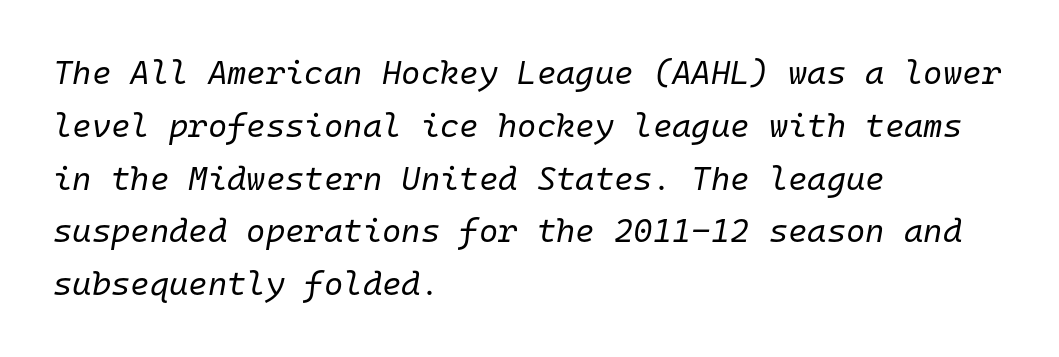
Q: Is the text bold? A: No.
Q: Is the text italic (slanted)? A: Yes, it leans right by about 10 degrees.
Q: Is the text underlined? A: No.
Q: How is the paragraph aligned? A: Left-aligned.
Q: Is the spacing between letters normal or unusually wide? A: Normal.
Q: Is the spacing between lines tight, normal or loose? A: Normal.
Q: Width (condensed, normal, or wide)? A: Normal.
Q: Stroke contrast? A: Low.
Q: x-height? A: Medium.
Q: Monospaced? A: Yes.
